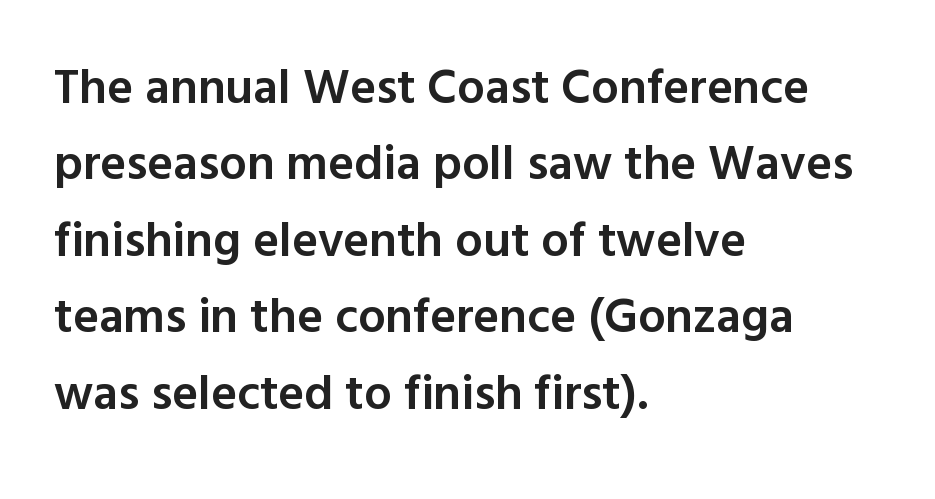
Q: Is the text bold? A: Semi-bold.
Q: Is the text italic (slanted)? A: No, it is upright.
Q: Is the typeface a serif or a sans-serif typeface? A: Sans-serif.
Q: Is the text underlined? A: No.
Q: How is the paragraph aligned? A: Left-aligned.
Q: Is the spacing between letters normal or unusually wide? A: Normal.
Q: Is the spacing between lines tight, normal or loose? A: Normal.
Q: Width (condensed, normal, or wide)? A: Normal.
Q: x-height? A: Medium.
Q: Monospaced? A: No.
